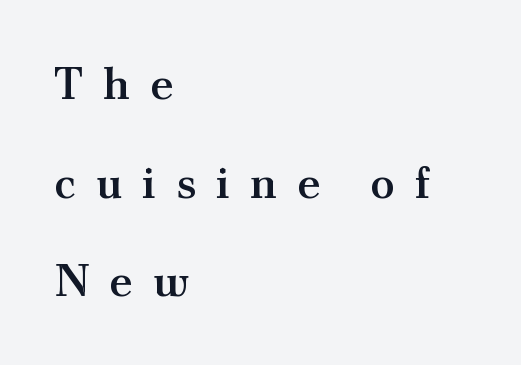
Teacher's note: observe the even left margin — that is flush-left alignment. The lines are spread far apart with generous leading. These lines are rendered in a variable-pitch font. A somewhat darkened texture: the type is semibold rather than bold. A typesetter would mark this as roman, not italic. Small tapered or slab feet sit at the stroke ends, so this counts as serif.
